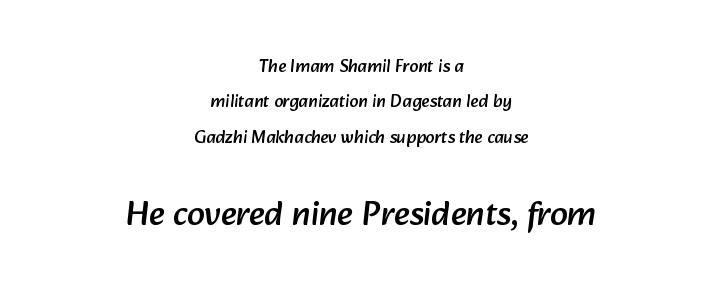
{"serif": "no", "width": "normal", "stroke_contrast": "low", "x_height": "medium", "monospaced": "no", "underline": "no", "align": "center", "line_spacing": "loose", "line_spacing_ratio": 1.96, "letter_spacing": "normal", "letter_spacing_em": 0.0, "larger_block": "second", "size_ratio": 1.94, "glyph_px": 35}
